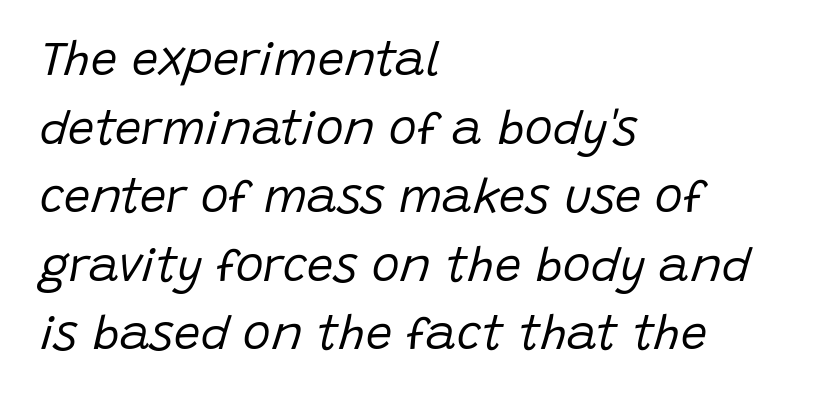
Compared with ordinary roman type, these characters are visibly tilted. Horizontally, the lines are justified to the leading edge only. Descenders are the only things crossing below the line. Students, note that the glyphs here touch the page at normal intervals.
